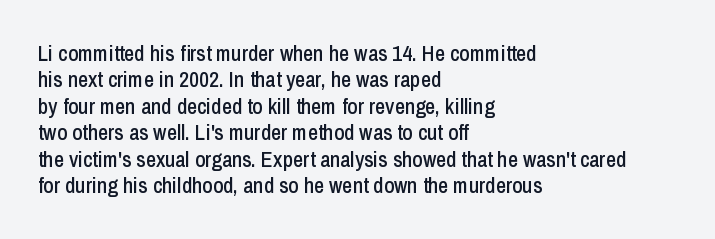
This rendering features lettering with no underline. Horizontal alignment here is leftward, the default for most running prose. These lines keep a tight, regular rhythm from letter to letter. A typesetter would mark this as roman, not italic.
